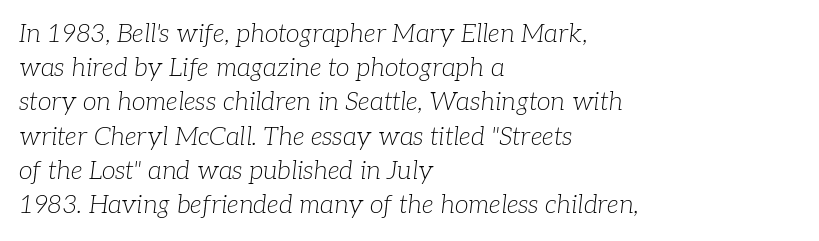
Regular leading. Type without underlining. Counters stay open thanks to moderate or lighter strokes. The rag falls on the right side of this text block. Notice how the stems are inclined rather than vertical — that's the hallmark of italics. A typesetter would call this zero additional tracking.
